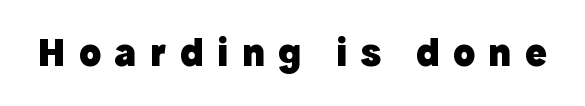
The image shows 40 px heavy sans-serif type, upright; set unusually wide letter spacing (+0.34 em), not underlined; a medium x-height.
